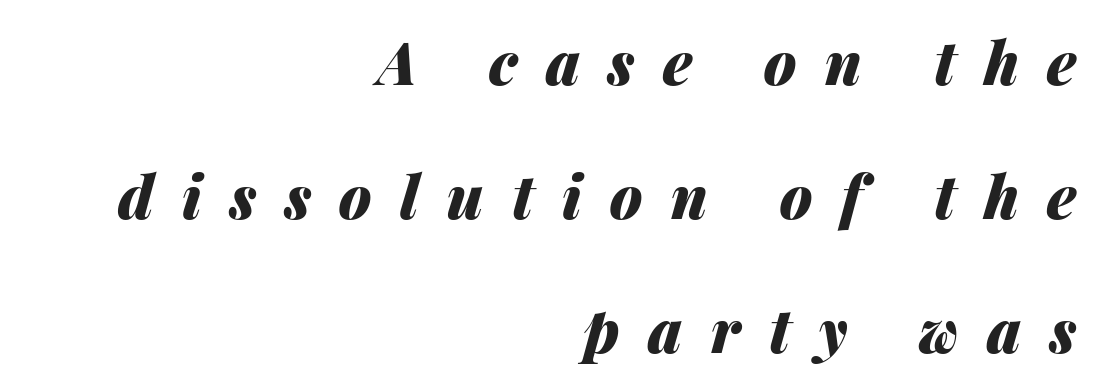
Q: Is the text bold? A: Yes.
Q: Is the text italic (slanted)? A: Yes, it leans right by about 14 degrees.
Q: Is the text underlined? A: No.
Q: How is the paragraph aligned? A: Right-aligned.
Q: Is the spacing between letters normal or unusually wide? A: Unusually wide.
Q: Is the spacing between lines tight, normal or loose? A: Loose.
Q: Width (condensed, normal, or wide)? A: Normal.
Q: Stroke contrast? A: Medium.
Q: x-height? A: Medium.
Q: Monospaced? A: No.
